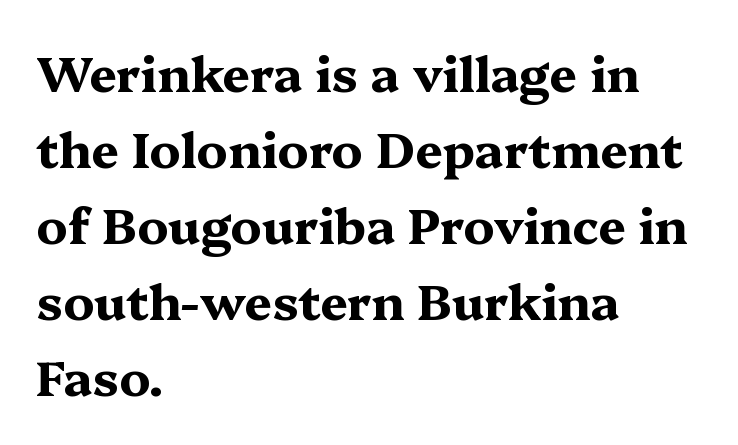
Each word holds together tightly as a unit, with standard inter-letter gaps. Think of a printed novel: that variable character pitch is what you see here. As a designer I'd log this as weight 700, bold. A typesetter would call this leading conventional body-copy spacing.
